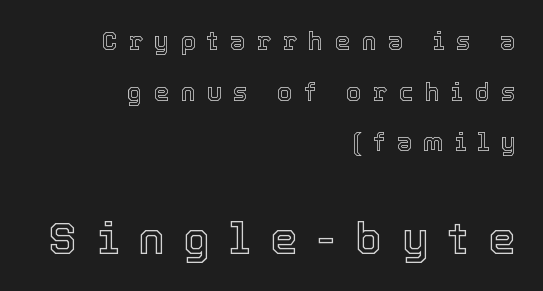
The image shows 44 px text type, upright; set right-aligned, loose line spacing (2.03x), unusually wide letter spacing (+0.45 em), not underlined; the second (bottom) block is 1.76x larger; a medium x-height.
